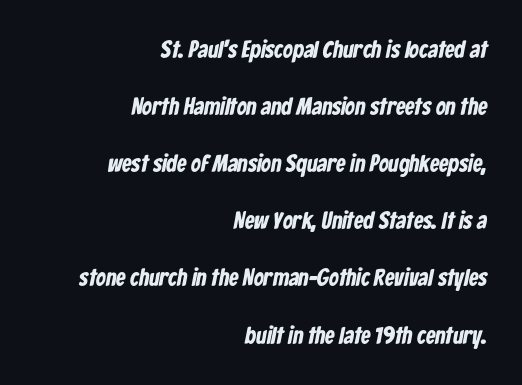
The image shows 24 px bold type; set right-aligned, loose line spacing (2.38x), normal letter spacing, not underlined.
